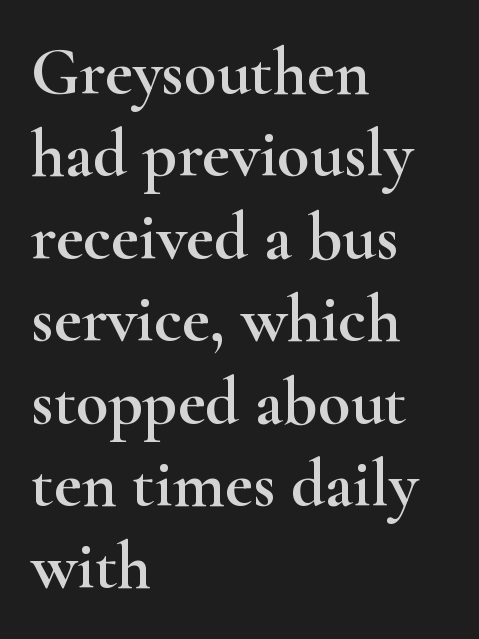
Here the designer chose a conventional face with non-uniform glyph widths. Each letter's strokes conclude with small projecting serifs. Every stem runs plumb, perpendicular to the baseline. Check the space under the baseline: it is left empty.
